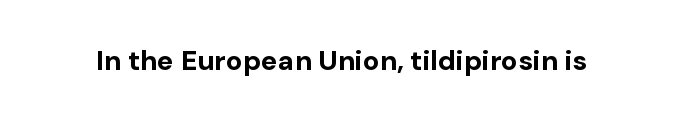
The passage shown is emphatically bold. Observe the ordinary spacing: letters are neighbours, not strangers. Spacing verdict: proportional, widths tailored to each character. The designer went with a sans here, leaving each stem footless. Rule under the text: the space is simply empty.
